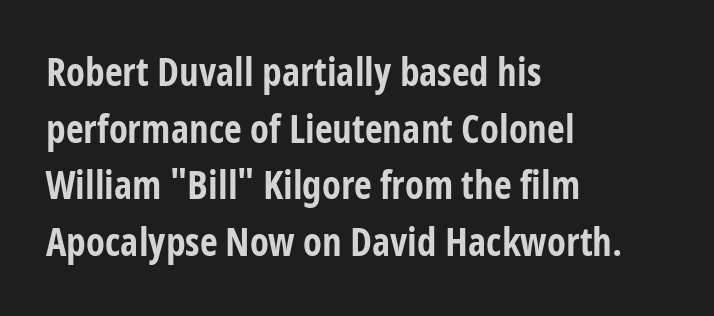
Q: Is the text bold? A: Yes.
Q: Is the text italic (slanted)? A: No, it is upright.
Q: Is the typeface a serif or a sans-serif typeface? A: Sans-serif.
Q: Is the text underlined? A: No.
Q: How is the paragraph aligned? A: Left-aligned.
Q: Is the spacing between letters normal or unusually wide? A: Normal.
Q: Is the spacing between lines tight, normal or loose? A: Normal.
Q: Width (condensed, normal, or wide)? A: Condensed.
Q: Stroke contrast? A: Low.
Q: x-height? A: Medium.
Q: Monospaced? A: No.
